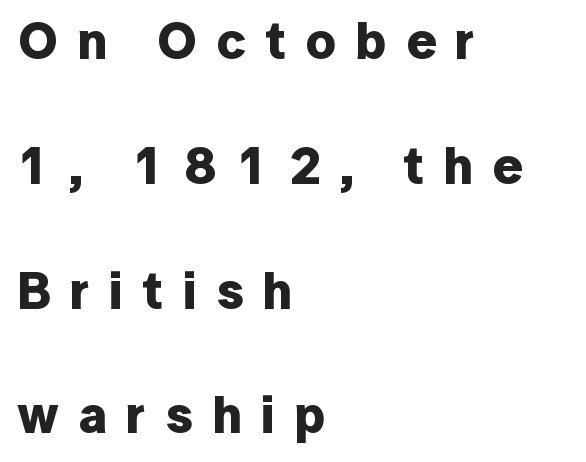
The sample has been set heavy, in full bold. Lines of text with bare space underneath. Inter-character spacing is expanded well beyond the font's built-in metrics. The passage shown is typeset with a sans-serif family. A roman cut, with each character standing at attention.
